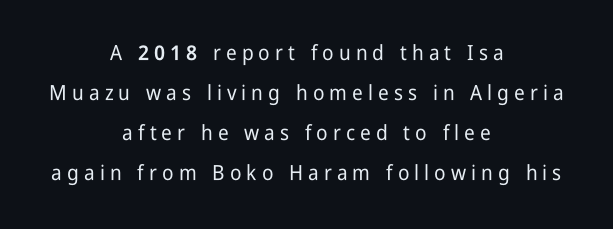
Q: Is the text italic (slanted)? A: No, it is upright.
Q: Is the text underlined? A: No.
Q: How is the paragraph aligned? A: Centered.
Q: Is the spacing between letters normal or unusually wide? A: Unusually wide.
Q: Is the spacing between lines tight, normal or loose? A: Loose.
